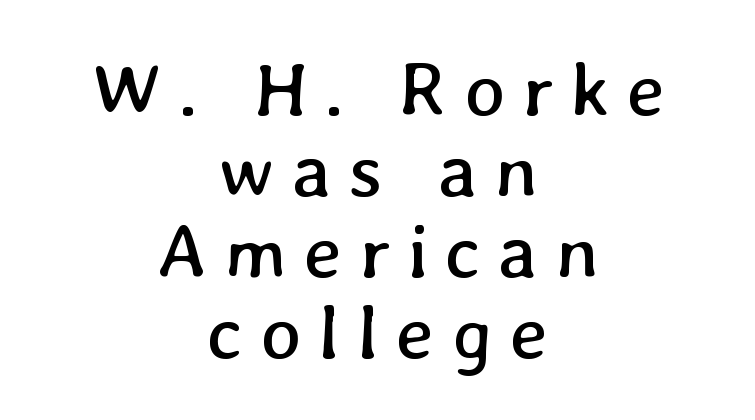
The image shows 77 px regular-weight type; set centered, tight line spacing (1.05x), unusually wide letter spacing (+0.22 em), not underlined; low stroke contrast and a medium x-height.
